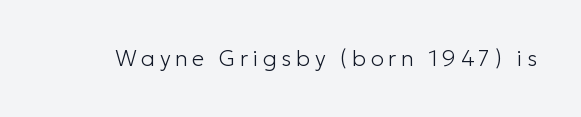
Q: Is the text bold? A: No.
Q: Is the text italic (slanted)? A: No, it is upright.
Q: Is the text underlined? A: No.
Q: Is the spacing between letters normal or unusually wide? A: Unusually wide.
